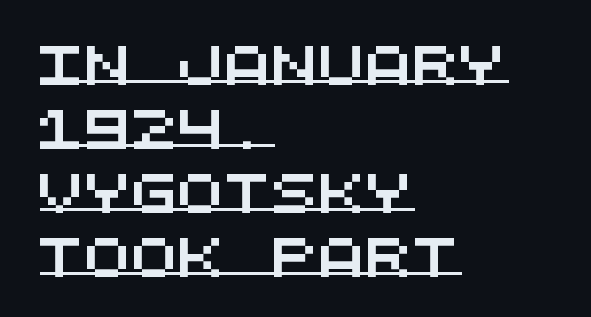
In designer terms, the underline attribute is active on this setting. Default kerning and tracking; the words read as compact shapes. Compared with a centered layout, this one pins lines to the left instead. The passage shown stacks its lines at a standard gap. Fixed-width glyphs throughout — classic coding-font behaviour. The face used here is a sans, in the tradition of grotesques and geometrics.
